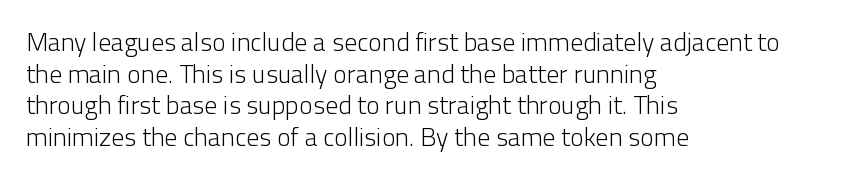
Nope, not italic — everything's standing straight. The font is comparable to plain body text, perhaps lighter. Inter-character spacing is left at the font's built-in metrics. The zone under the glyphs is completely vacant. These lines are set flush left with a ragged right edge.
